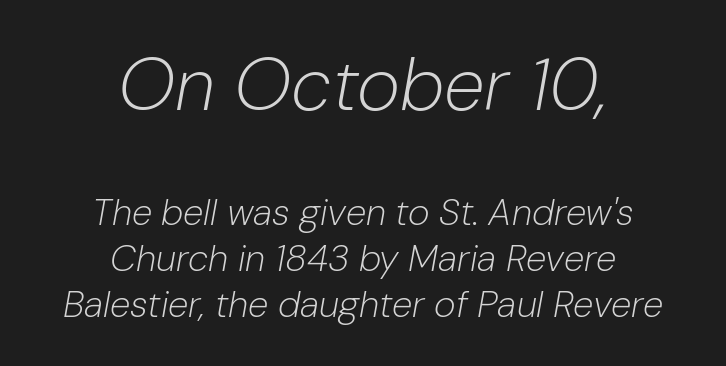
Q: Is the text bold? A: No.
Q: Is the text italic (slanted)? A: Yes, it leans right by about 10 degrees.
Q: Is the text underlined? A: No.
Q: How is the paragraph aligned? A: Centered.
Q: Is the spacing between letters normal or unusually wide? A: Normal.
Q: Is the spacing between lines tight, normal or loose? A: Normal.
Q: Which block of text is set in a larger size, the first (top) or the second (bottom)? A: The first (top) one.
Q: Width (condensed, normal, or wide)? A: Normal.
Q: Stroke contrast? A: Low.
Q: x-height? A: Medium.
Q: Monospaced? A: No.
